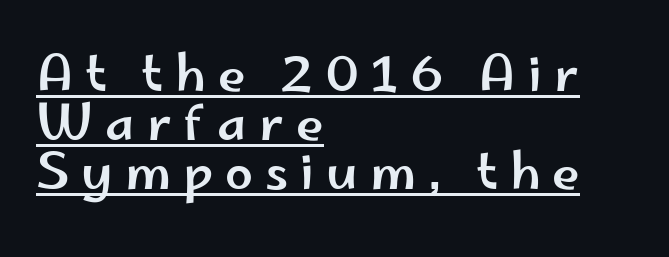
The image shows 50 px wide sans-serif type, upright; set left-aligned, tight line spacing (0.98x), unusually wide letter spacing (+0.24 em), underlined; low stroke contrast and a small x-height.
